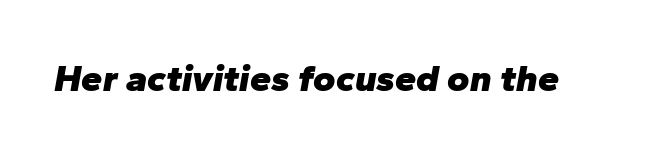
{"italic": "yes", "lean": "right", "slant_degrees": 10, "bold": "yes", "weight": "heavy", "width": "normal", "stroke_contrast": "low", "x_height": "medium", "monospaced": "no", "underline": "no", "letter_spacing": "normal", "letter_spacing_em": 0.0, "glyph_px": 38}
